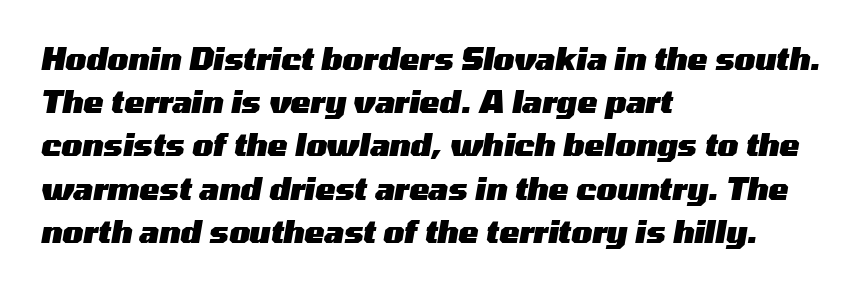
Short note: letters normally spaced. Style check: oblique. Which margin do the lines hug? The left one — the right edge is uneven. Each letter keeps its own natural width here, so spacing adapts to shape. Quick note: underline off. The passage shown stacks its lines at a standard gap.
